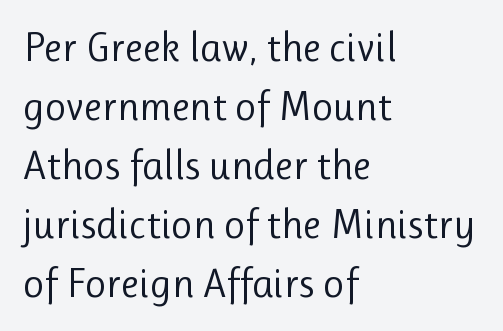
The image shows 41 px regular-weight sans-serif type, upright; set left-aligned, normal line spacing (1.44x), normal letter spacing, not underlined; low stroke contrast and a medium x-height.
